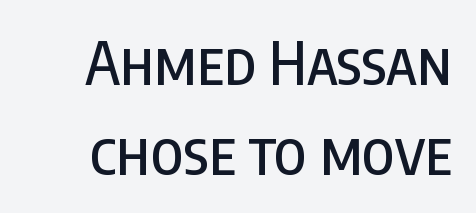
{"serif": "no", "italic": "no", "width": "condensed", "stroke_contrast": "low", "x_height": "large", "monospaced": "no", "underline": "no", "line_spacing": "normal", "line_spacing_ratio": 1.53, "letter_spacing": "normal", "letter_spacing_em": 0.0, "glyph_px": 59}
